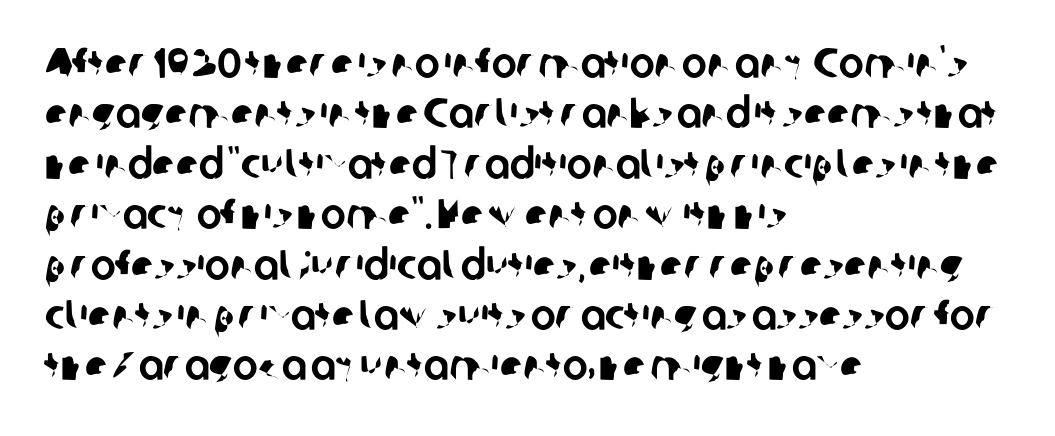
The image shows 42 px sans-serif type; set left-aligned, line spacing 1.2x, normal letter spacing, not underlined; low stroke contrast and a medium x-height.
